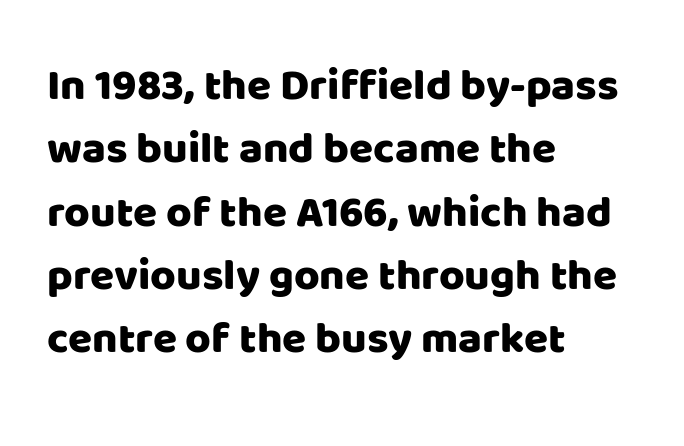
These lines were composed using upright roman letters. Descenders hang freely into open space. Caption: multi-line text, flush left, ragged right. Honestly, the row spacing looks completely unremarkable. Default kerning and tracking; the words read as compact shapes.
